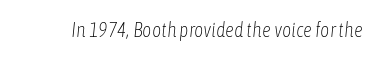
Q: Is the text bold? A: No.
Q: Is the text italic (slanted)? A: Yes, it leans right by about 6 degrees.
Q: Is the text underlined? A: No.
Q: Is the spacing between letters normal or unusually wide? A: Normal.
